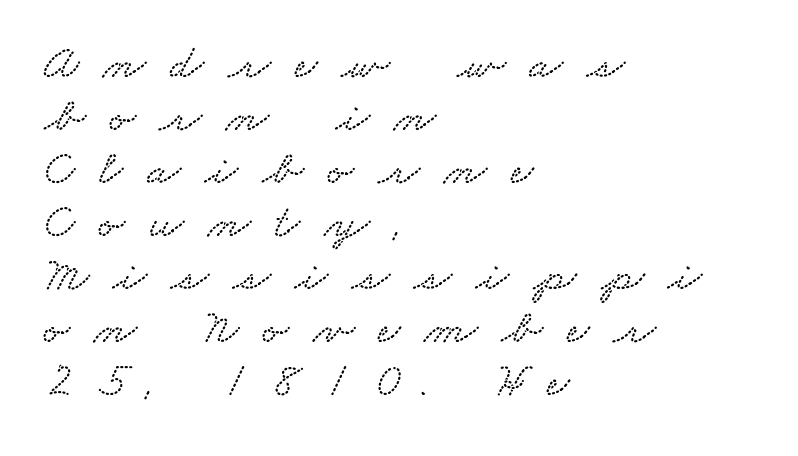
{"width": "wide", "stroke_contrast": "low", "x_height": "small", "monospaced": "no", "underline": "no", "align": "left", "line_spacing": "tight", "line_spacing_ratio": 1.08, "letter_spacing": "wide", "letter_spacing_em": 0.49, "glyph_px": 49}
